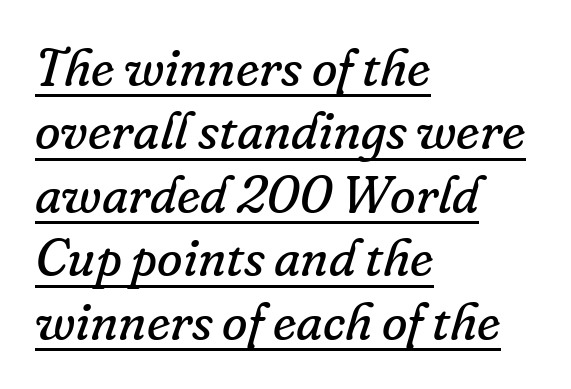
The image shows 52 px regular-weight serif type, italic (leaning right); set left-aligned, line spacing 1.22x, normal letter spacing, underlined; low stroke contrast and a small x-height.
